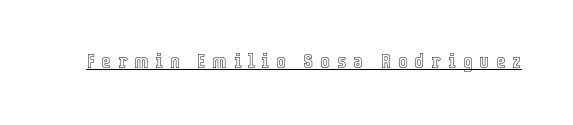
The image shows 21 px text type, upright; set unusually wide letter spacing (+0.32 em), underlined.
